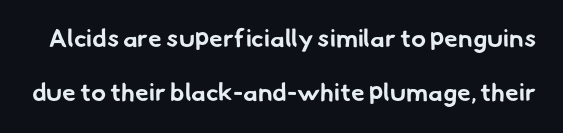
Q: Is the text bold? A: Yes.
Q: Is the text underlined? A: No.
Q: Is the spacing between letters normal or unusually wide? A: Normal.
Q: Is the spacing between lines tight, normal or loose? A: Loose.
